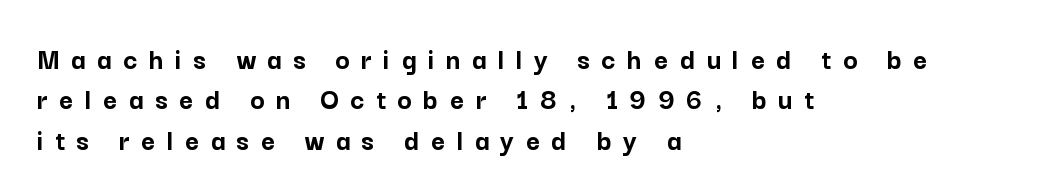
{"serif": "no", "italic": "no", "bold": "yes", "weight": "semibold", "width": "normal", "stroke_contrast": "low", "x_height": "medium", "monospaced": "no", "underline": "no", "align": "left", "line_spacing": "normal", "line_spacing_ratio": 1.35, "letter_spacing": "wide", "letter_spacing_em": 0.39, "glyph_px": 30}
